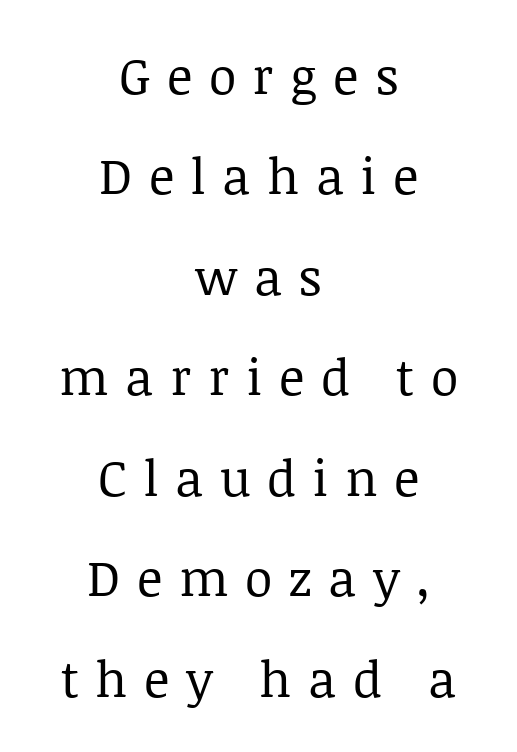
The tracking reads as deliberately expanded to a designer's eye. Ascenders rise straight up at ninety degrees. The compositor balanced each line on the midline. Does the type have serifs? Yes, each stem ends in a small foot. Notice the wide empty band between every row — that's loose leading. The typesetting does not lean heavy: it is not bold.
